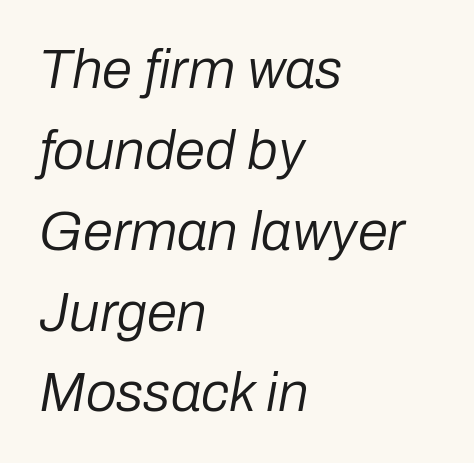
{"italic": "yes", "lean": "right", "slant_degrees": 10, "bold": "no", "weight": "regular", "width": "normal", "stroke_contrast": "low", "x_height": "medium", "monospaced": "no", "underline": "no", "align": "left", "line_spacing": "normal", "line_spacing_ratio": 1.47, "letter_spacing": "normal", "letter_spacing_em": 0.0, "glyph_px": 55}
